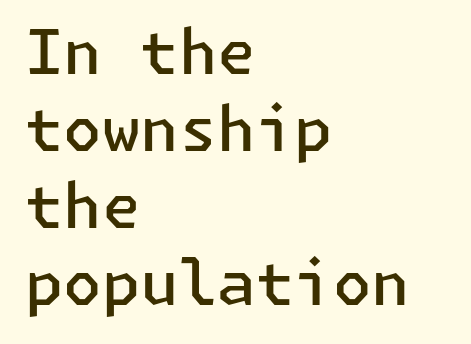
Q: Is the text bold? A: Semi-bold.
Q: Is the text italic (slanted)? A: No, it is upright.
Q: Is the typeface a serif or a sans-serif typeface? A: Sans-serif.
Q: Is the text underlined? A: No.
Q: How is the paragraph aligned? A: Left-aligned.
Q: Is the spacing between letters normal or unusually wide? A: Normal.
Q: Width (condensed, normal, or wide)? A: Normal.
Q: Stroke contrast? A: Low.
Q: x-height? A: Medium.
